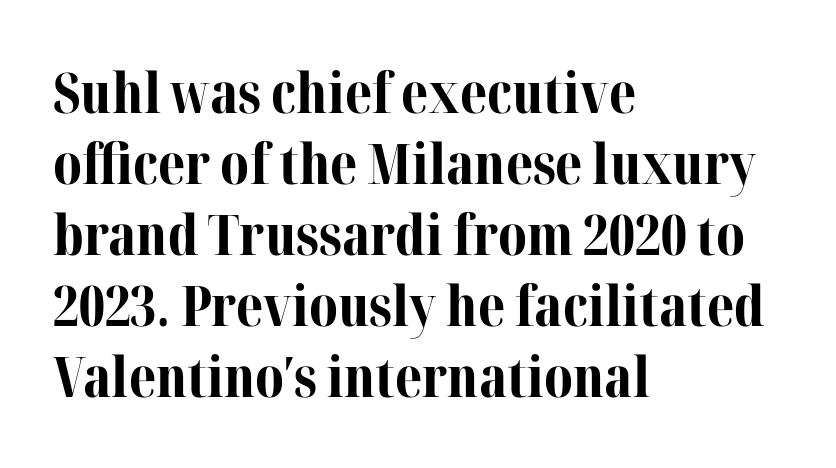
Horizontal bands of white between lines are of average thickness. The passage shown has conventional tracking throughout. You can tell from the footed stems that serif type was used. This is the regular roman posture of the typeface. Underlining? Definitely not there. The compositor pushed each line to the left boundary.
